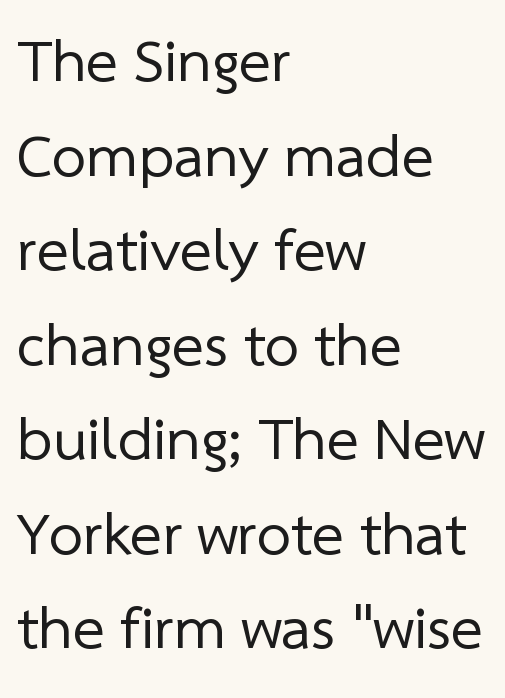
Q: Is the text bold? A: No.
Q: Is the typeface a serif or a sans-serif typeface? A: Sans-serif.
Q: Is the text underlined? A: No.
Q: How is the paragraph aligned? A: Left-aligned.
Q: Is the spacing between letters normal or unusually wide? A: Normal.
Q: Is the spacing between lines tight, normal or loose? A: Normal.
Q: Width (condensed, normal, or wide)? A: Normal.
Q: Stroke contrast? A: Low.
Q: x-height? A: Medium.
Q: Monospaced? A: No.
